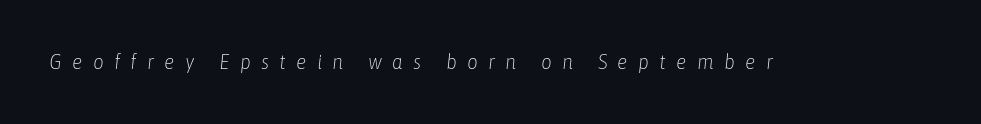
Q: Is the text bold? A: No.
Q: Is the text italic (slanted)? A: Yes, it leans right by about 6 degrees.
Q: Is the text underlined? A: No.
Q: Is the spacing between letters normal or unusually wide? A: Unusually wide.
